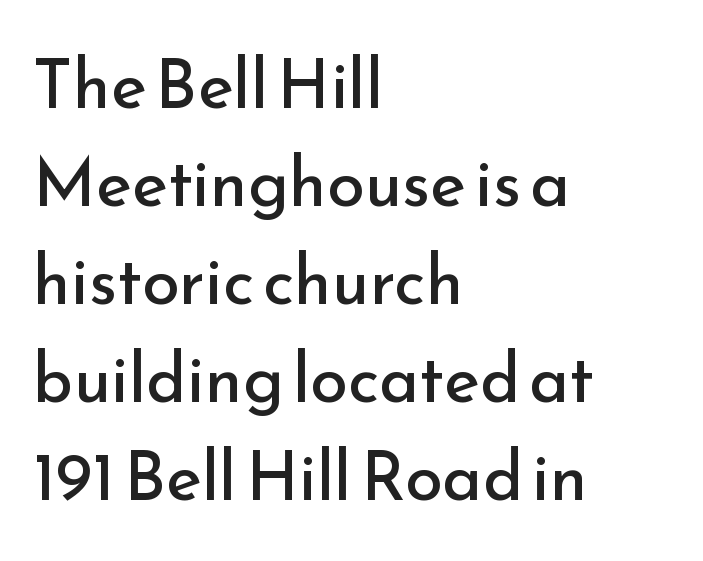
The image shows 68 px regular-weight sans-serif type, upright; set left-aligned, normal line spacing (1.44x), normal letter spacing, not underlined; low stroke contrast and a small x-height.
